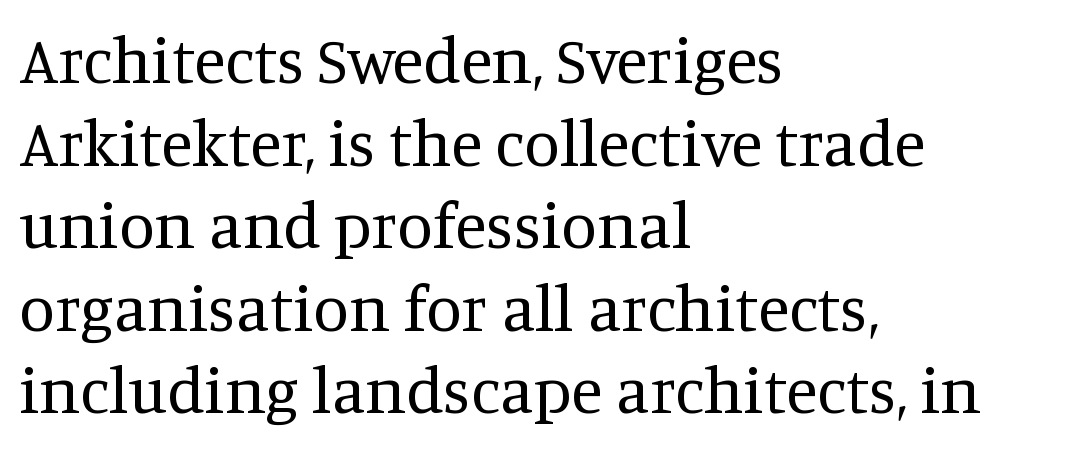
Does extra space separate the letters? No, they use regular spacing. Each new line begins a customary step beneath the previous one. Old-style or modern, the face here clearly has serifs. This rendering uses left alignment, leaving the right contour irregular. The letters stand upright; this is a roman face. These lines are rendered in a variable-pitch font.
